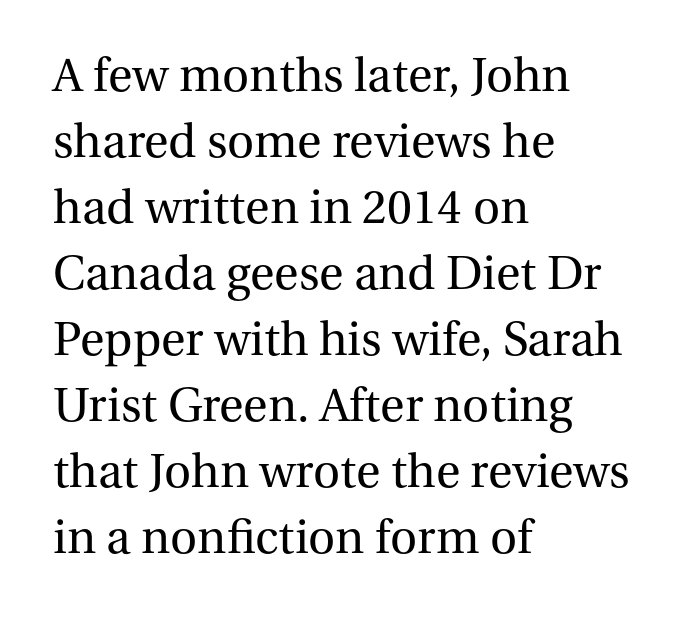
The image shows 50 px regular-weight serif type, upright; set left-aligned, normal line spacing (1.32x), normal letter spacing, not underlined; medium stroke contrast and a medium x-height.
